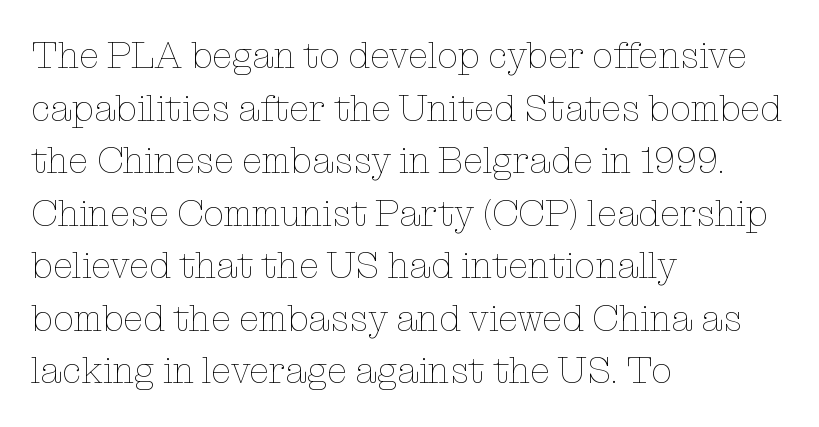
{"italic": "no", "bold": "no", "weight": "thin", "width": "normal", "stroke_contrast": "low", "x_height": "medium", "monospaced": "no", "underline": "no", "align": "left", "line_spacing": "normal", "line_spacing_ratio": 1.42, "letter_spacing": "normal", "letter_spacing_em": 0.0, "glyph_px": 37}
